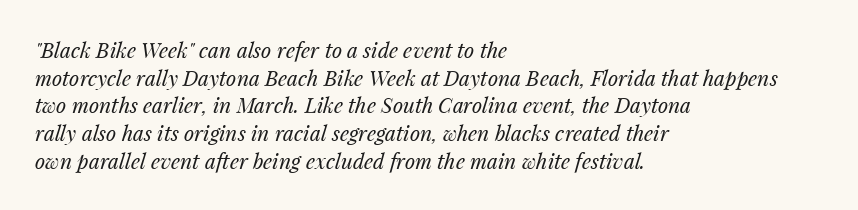
The face used here is rendered with its standard letterfit. The passage shown is not underscored anywhere. This sample keeps an unexceptional amount of space between lines. The weight tops out at a normal text grade.
